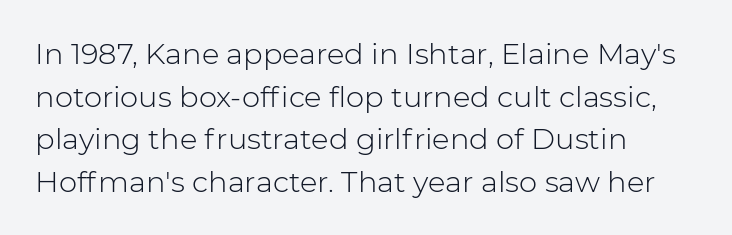
Q: Is the text bold? A: No.
Q: Is the text italic (slanted)? A: No, it is upright.
Q: Is the typeface a serif or a sans-serif typeface? A: Sans-serif.
Q: Is the text underlined? A: No.
Q: How is the paragraph aligned? A: Left-aligned.
Q: Is the spacing between letters normal or unusually wide? A: Normal.
Q: Is the spacing between lines tight, normal or loose? A: Normal.
Q: Width (condensed, normal, or wide)? A: Normal.
Q: Stroke contrast? A: Low.
Q: x-height? A: Medium.
Q: Monospaced? A: No.
